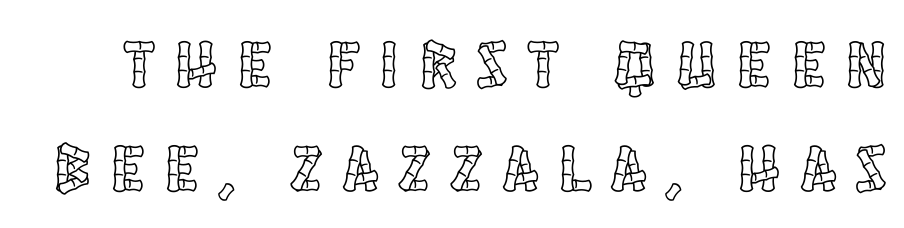
Q: Is the text italic (slanted)? A: No, it is upright.
Q: Is the text underlined? A: No.
Q: Is the spacing between letters normal or unusually wide? A: Unusually wide.
Q: Is the spacing between lines tight, normal or loose? A: Normal.
Q: Width (condensed, normal, or wide)? A: Condensed.
Q: x-height? A: Large.
Q: Monospaced? A: No.
